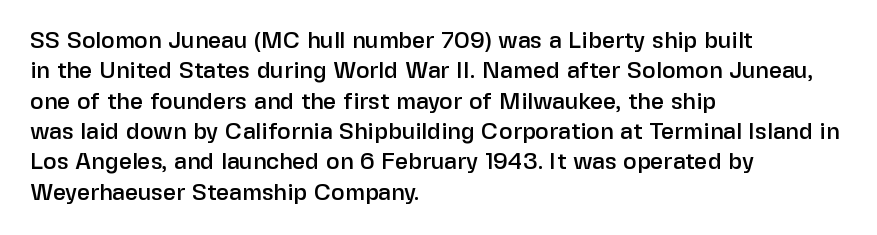
The image shows 23 px text type, upright; set left-aligned, normal line spacing (1.32x), normal letter spacing, not underlined.
